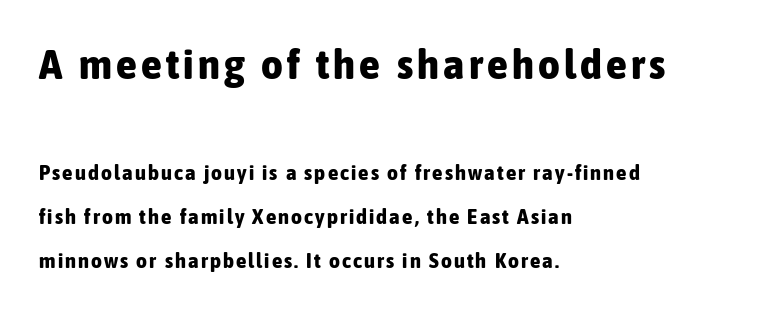
Italic: no, the glyphs are upright roman. Is this a fixed-width face? No — the glyphs have proportional, varying widths. These lines stand farther apart than default settings would place them. Examine the stroke ends and you'll find no serifs.
